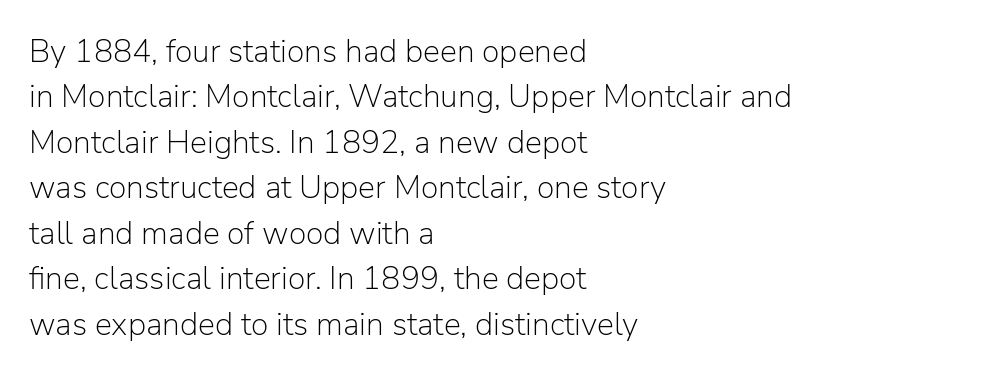
Q: Is the text bold? A: No.
Q: Is the text italic (slanted)? A: No, it is upright.
Q: Is the typeface a serif or a sans-serif typeface? A: Sans-serif.
Q: Is the text underlined? A: No.
Q: How is the paragraph aligned? A: Left-aligned.
Q: Is the spacing between letters normal or unusually wide? A: Normal.
Q: Is the spacing between lines tight, normal or loose? A: Normal.
Q: Width (condensed, normal, or wide)? A: Normal.
Q: Stroke contrast? A: Low.
Q: x-height? A: Medium.
Q: Monospaced? A: No.
